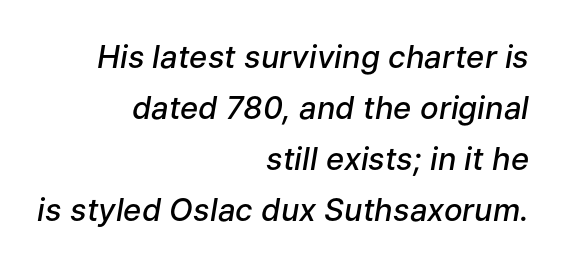
{"italic": "yes", "lean": "right", "slant_degrees": 9, "bold": "semi", "weight": "semibold", "width": "normal", "stroke_contrast": "low", "x_height": "medium", "monospaced": "no", "underline": "no", "align": "right", "line_spacing": "normal", "line_spacing_ratio": 1.65, "letter_spacing": "normal", "letter_spacing_em": 0.0, "glyph_px": 31}
